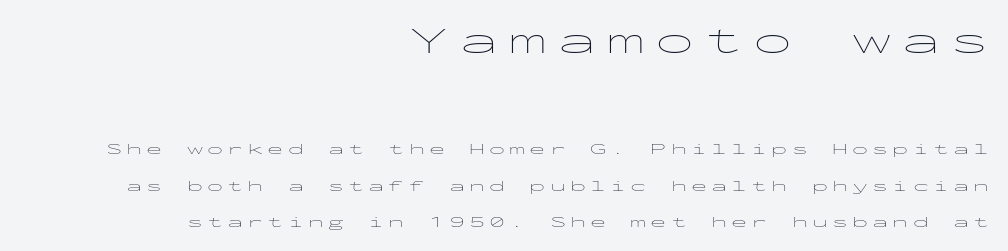
The image shows 39 px thin, wide sans-serif type, upright, monospaced; set right-aligned, loose line spacing (2.3x), unusually wide letter spacing (+0.26 em), not underlined; the first (top) block is 2.44x larger; low stroke contrast and a medium x-height.
